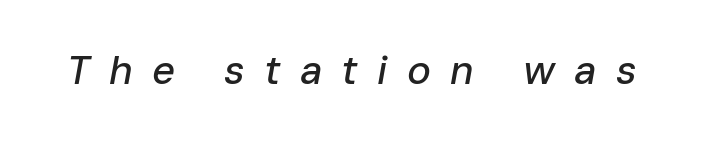
The image shows 40 px text type, italic (leaning right); set unusually wide letter spacing (+0.48 em), not underlined; low stroke contrast and a medium x-height.
